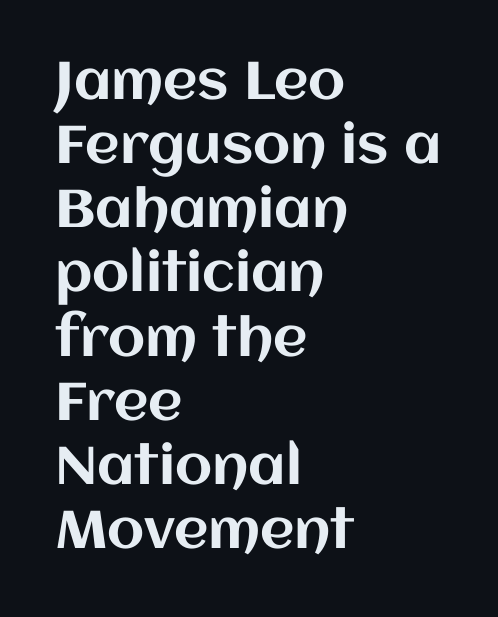
Quick note: underline off. The letters stand upright; this is a roman face. Caption: standard tracking, unaltered. Proportional: the letters do not fall into vertical columns. The compositor pushed each line to the left boundary.
